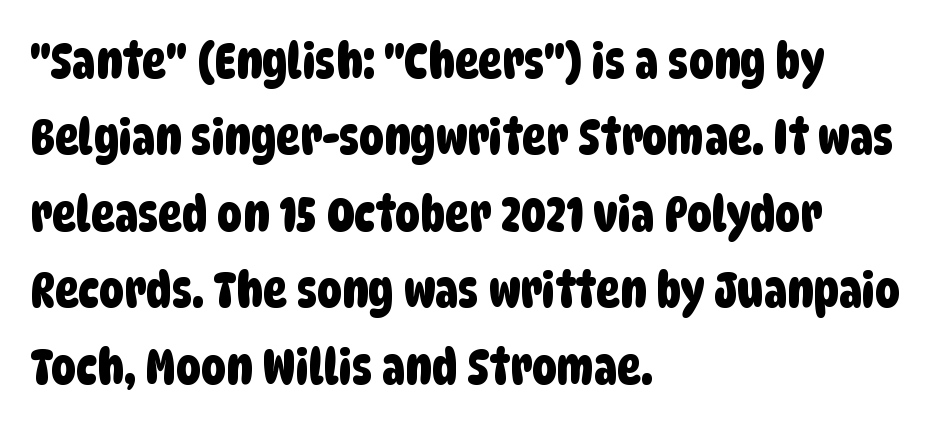
{"serif": "no", "width": "condensed", "stroke_contrast": "low", "x_height": "large", "monospaced": "no", "underline": "no", "align": "left", "line_spacing": "normal", "line_spacing_ratio": 1.53, "letter_spacing": "normal", "letter_spacing_em": 0.0, "glyph_px": 50}
